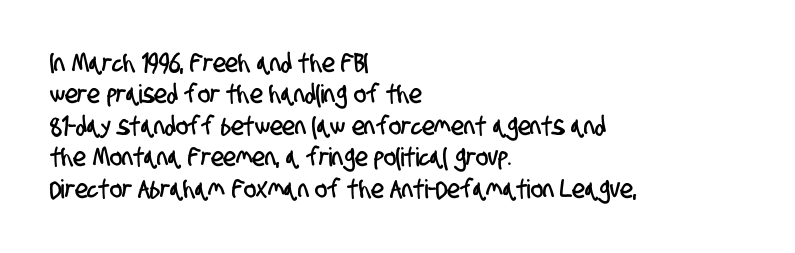
{"underline": "no", "align": "left", "line_spacing_ratio": 1.21, "letter_spacing": "normal", "letter_spacing_em": 0.0, "glyph_px": 26}
